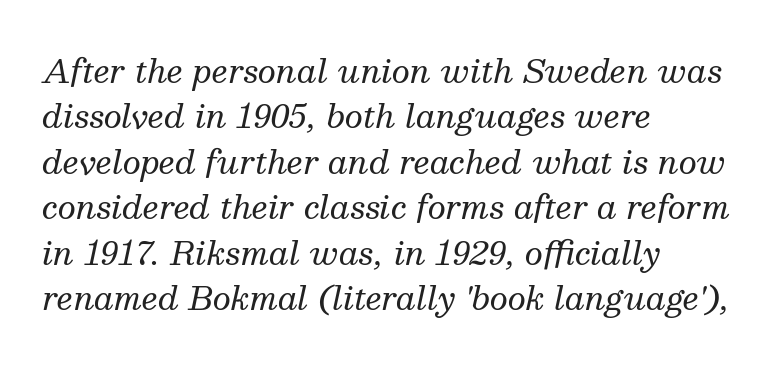
Words appear dense and cohesive because spacing is normal. This sample has the flowing, uneven cadence of proportional lettering. The lines sit at an ordinary, default distance from one another. An italicized treatment has been applied to the whole sample. Type without underlining.
